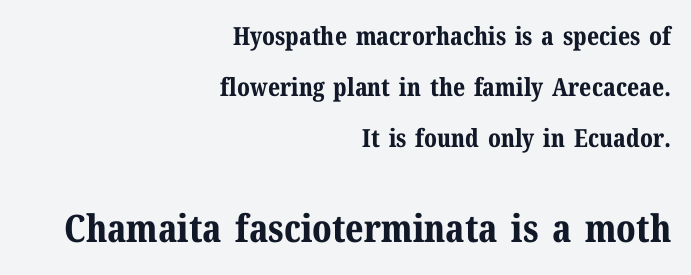
This sample uses plain, unmodified letter spacing. The letters are bold, with thick, heavy strokes. One glance says open: line gaps are wider than usual. The letters in the lower block stand taller than those in the block above. Leftover space on each line is placed entirely before the opening word.
